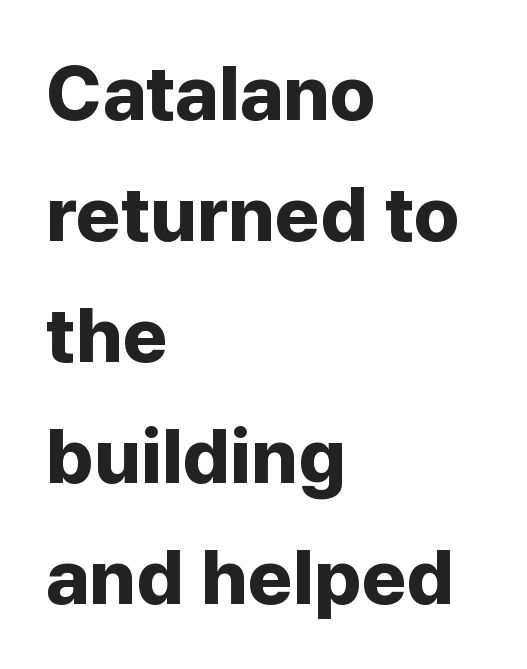
The image shows 77 px bold sans-serif type, upright; set left-aligned, normal line spacing (1.57x), normal letter spacing, not underlined; low stroke contrast and a medium x-height.
